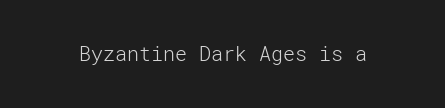
{"italic": "no", "bold": "no", "underline": "no", "letter_spacing": "normal", "letter_spacing_em": 0.0, "glyph_px": 20}
